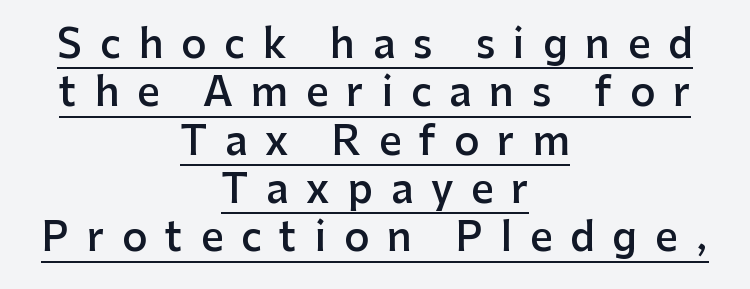
Q: Is the text bold? A: Semi-bold.
Q: Is the text italic (slanted)? A: No, it is upright.
Q: Is the typeface a serif or a sans-serif typeface? A: Sans-serif.
Q: Is the text underlined? A: Yes.
Q: How is the paragraph aligned? A: Centered.
Q: Is the spacing between letters normal or unusually wide? A: Unusually wide.
Q: Width (condensed, normal, or wide)? A: Normal.
Q: Stroke contrast? A: Low.
Q: x-height? A: Medium.
Q: Monospaced? A: No.
